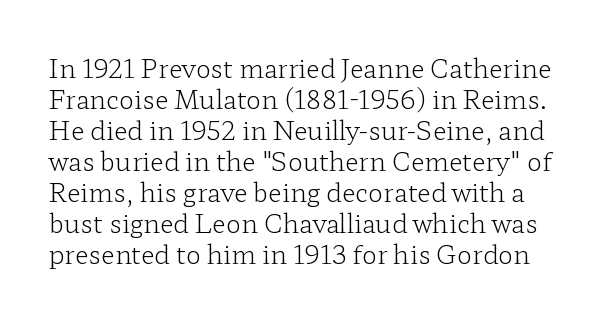
Q: Is the text bold? A: No.
Q: Is the text italic (slanted)? A: No, it is upright.
Q: Is the text underlined? A: No.
Q: Is the spacing between letters normal or unusually wide? A: Normal.
